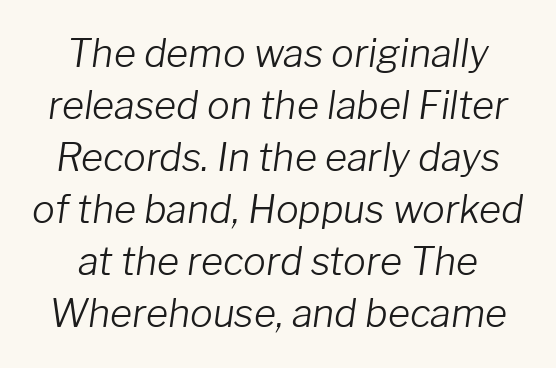
The typography opts for an oblique posture over an upright one. The paragraph shown floats in the horizontal middle. These lines keep a tight, regular rhythm from letter to letter. Proportional: the letters do not fall into vertical columns.
